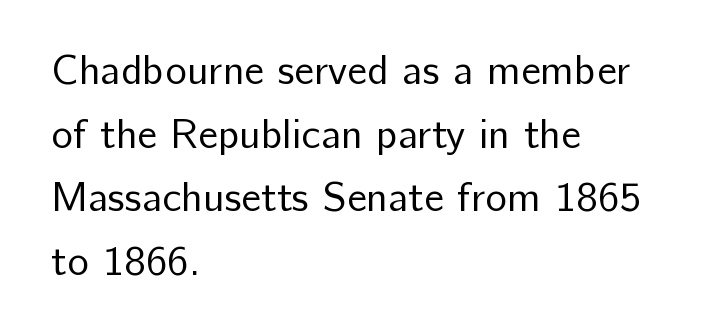
Q: Is the text bold? A: No.
Q: Is the text italic (slanted)? A: No, it is upright.
Q: Is the typeface a serif or a sans-serif typeface? A: Sans-serif.
Q: Is the text underlined? A: No.
Q: How is the paragraph aligned? A: Left-aligned.
Q: Is the spacing between letters normal or unusually wide? A: Normal.
Q: Is the spacing between lines tight, normal or loose? A: Normal.
Q: Width (condensed, normal, or wide)? A: Normal.
Q: Stroke contrast? A: Low.
Q: x-height? A: Medium.
Q: Monospaced? A: No.
